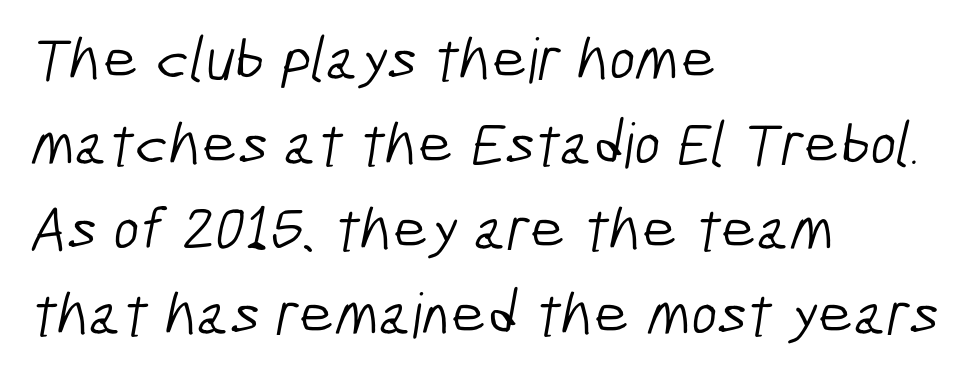
{"serif": "no", "bold": "no", "weight": "light", "width": "condensed", "stroke_contrast": "low", "x_height": "medium", "monospaced": "no", "underline": "no", "align": "left", "line_spacing": "normal", "line_spacing_ratio": 1.37, "letter_spacing": "normal", "letter_spacing_em": 0.0, "glyph_px": 62}
